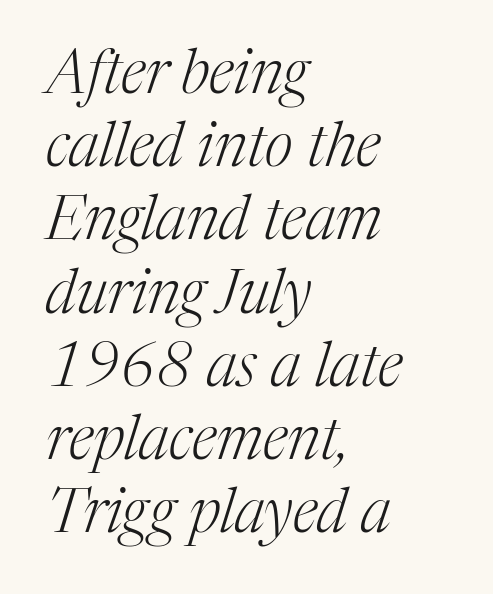
The passage shown is typed in a proportional face where columns would drift. The strokes carry an ordinary text weight at most. Observe the ordinary spacing: letters are neighbours, not strangers. Slant detected: the letters are inclined. Note: serifs present on the glyphs.
